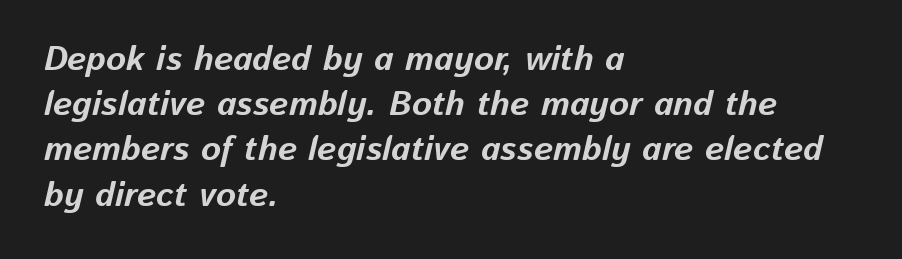
Q: Is the text bold? A: Yes.
Q: Is the text italic (slanted)? A: Yes, it leans right by about 13 degrees.
Q: Is the text underlined? A: No.
Q: How is the paragraph aligned? A: Left-aligned.
Q: Is the spacing between letters normal or unusually wide? A: Normal.
Q: Is the spacing between lines tight, normal or loose? A: Normal.
Q: Width (condensed, normal, or wide)? A: Normal.
Q: Stroke contrast? A: Low.
Q: x-height? A: Medium.
Q: Monospaced? A: No.
